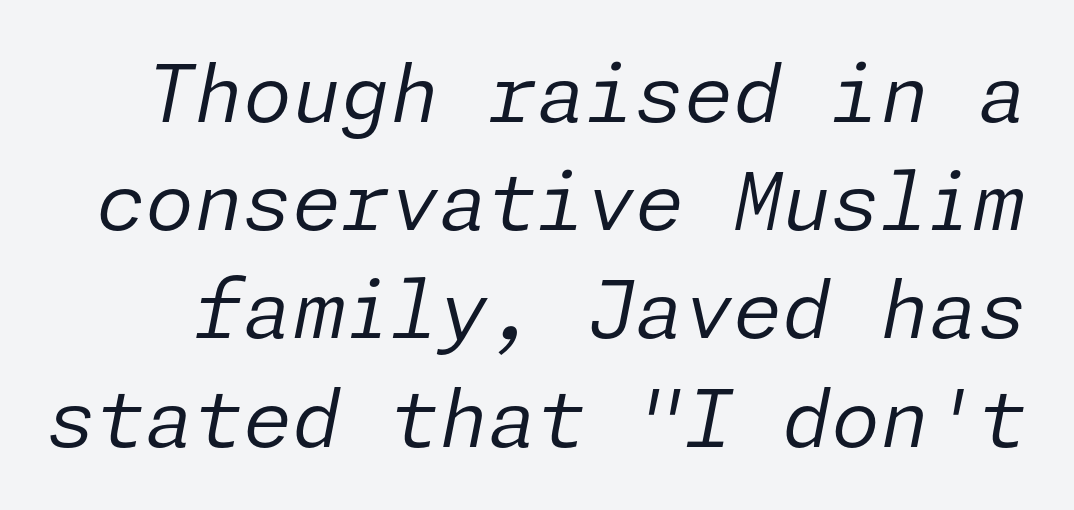
Q: Is the text bold? A: No.
Q: Is the text italic (slanted)? A: Yes, it leans right by about 11 degrees.
Q: Is the text underlined? A: No.
Q: Is the spacing between letters normal or unusually wide? A: Normal.
Q: Is the spacing between lines tight, normal or loose? A: Normal.
Q: Width (condensed, normal, or wide)? A: Normal.
Q: Stroke contrast? A: Low.
Q: x-height? A: Medium.
